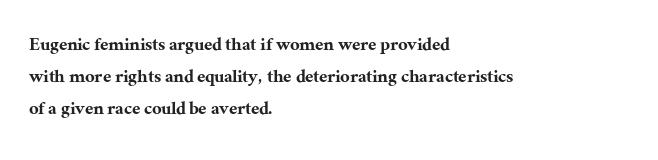
The image shows 21 px text type, upright; set left-aligned, normal line spacing (1.53x), normal letter spacing, not underlined.
